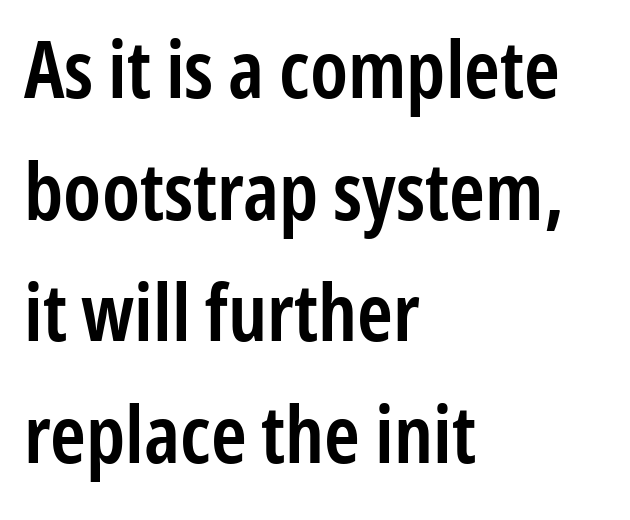
Typesetter's note: demi weight, one step under bold. Think of a printed novel: that variable character pitch is what you see here. The paragraph shown leans on its left margin. Classification — sans serif.
